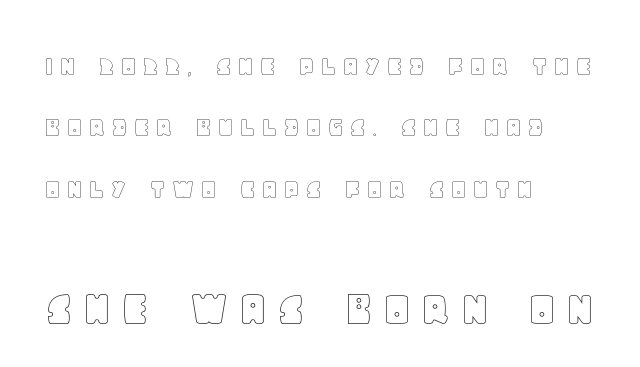
Top chunk: small. Bottom chunk: large. In terms of posture, this sample is upright. Honestly, there is no underline to notice here at all. You could not count columns in this text — the font is proportionally spaced.
